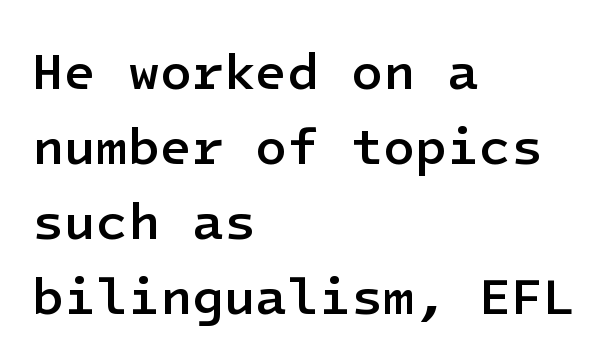
{"serif": "no", "italic": "no", "bold": "semi", "weight": "semibold", "width": "normal", "stroke_contrast": "low", "x_height": "medium", "underline": "no", "align": "left", "line_spacing": "normal", "line_spacing_ratio": 1.44, "letter_spacing": "normal", "letter_spacing_em": 0.0, "glyph_px": 52}
